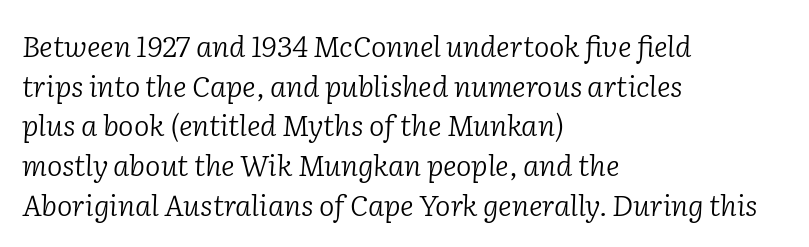
Glance below the letters and you will spot only blank space. Spacing verdict: proportional, widths tailored to each character. Glyph-to-glyph distance matches everyday printed text. The glyphs look as if they've been sheared to an angle. No chunkiness to these letters — they're not bold.
